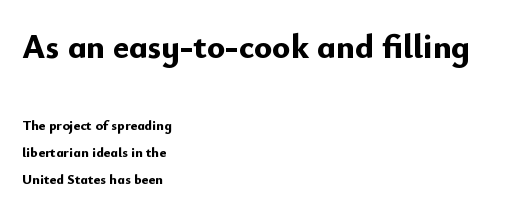
Left-aligned paragraph, ragged on the right. The string is rendered with underlining switched off. Students, observe: this is what heavily led, spacious text looks like. Nobody touched the tracking dial on this one.
